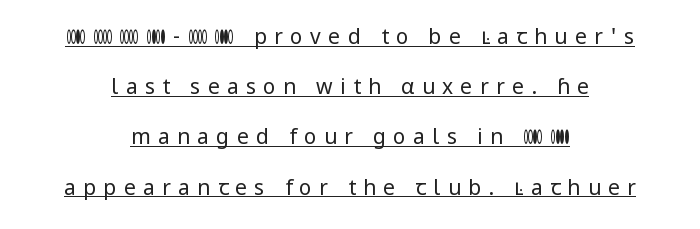
The image shows 21 px text type, upright; set centered, loose line spacing (2.39x), unusually wide letter spacing (+0.35 em), underlined.
